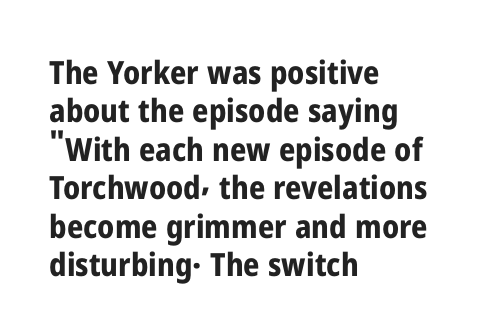
The image shows 32 px bold, condensed sans-serif type, upright; set left-aligned, line spacing 1.2x, normal letter spacing, not underlined; low stroke contrast and a medium x-height.
